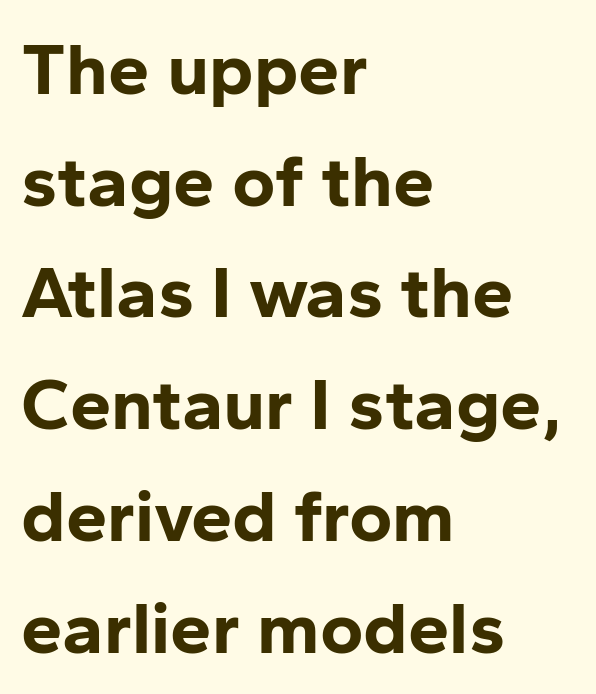
The image shows 74 px bold sans-serif type, upright; set left-aligned, normal line spacing (1.51x), normal letter spacing, not underlined; low stroke contrast and a medium x-height.
